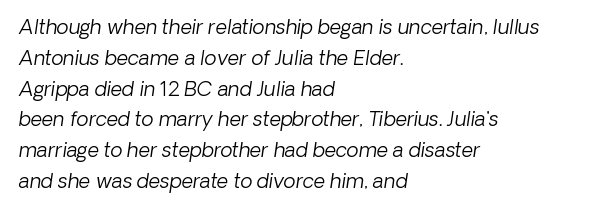
A bare baseline throughout the passage. The line-height multiplier appears to be the usual default. Is the block centered? No — it sits flush against the left margin. The gaps between neighbouring characters are ordinary and unremarkable.
